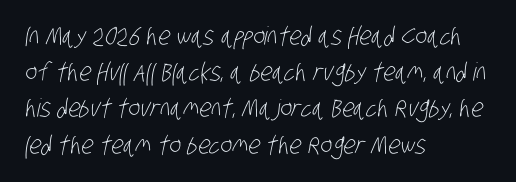
The image shows 25 px text type; set left-aligned, normal line spacing (1.45x), normal letter spacing, not underlined.
